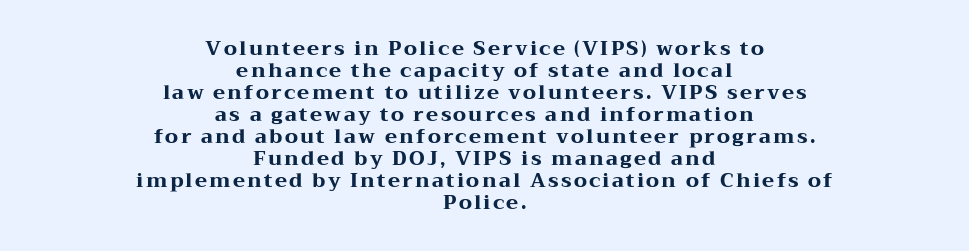
Q: Is the text bold? A: Yes.
Q: Is the text italic (slanted)? A: No, it is upright.
Q: Is the text underlined? A: No.
Q: How is the paragraph aligned? A: Centered.
Q: Is the spacing between lines tight, normal or loose? A: Tight.
